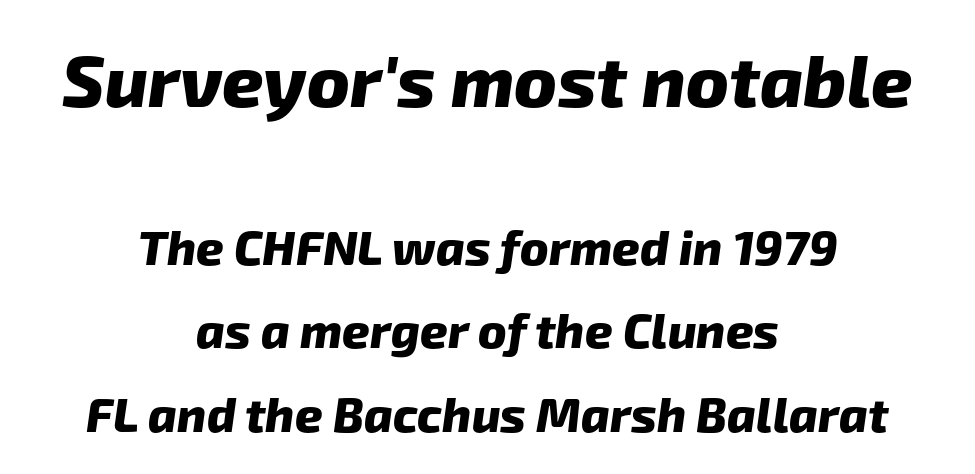
{"serif": "no", "bold": "yes", "weight": "heavy", "width": "normal", "stroke_contrast": "low", "x_height": "medium", "monospaced": "no", "underline": "no", "align": "center", "line_spacing_ratio": 1.74, "letter_spacing": "normal", "letter_spacing_em": 0.0, "larger_block": "first", "size_ratio": 1.5, "glyph_px": 72}
